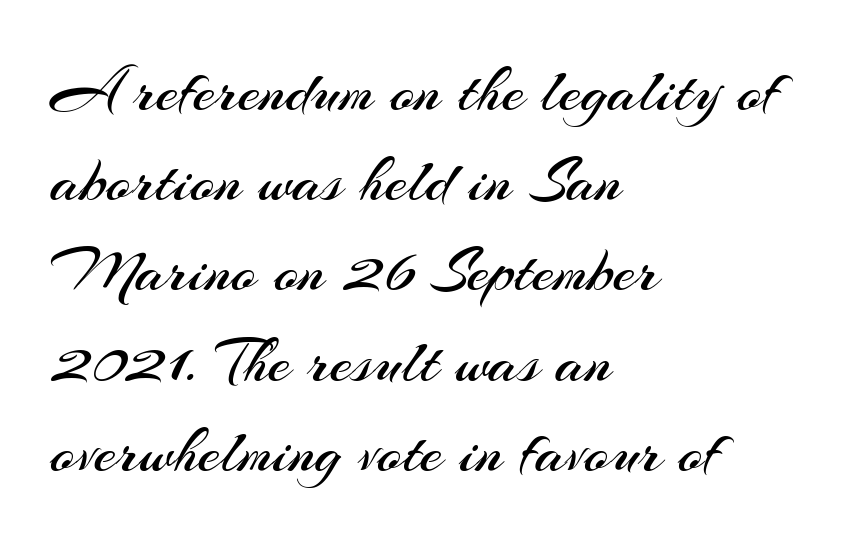
You could not count columns in this text — the font is proportionally spaced. What stands out about the letter spacing? Nothing — it is the standard amount. The baseline area is clear. The face looks like a standard text weight, possibly lighter. Nope, no serifs anywhere on these letters.
